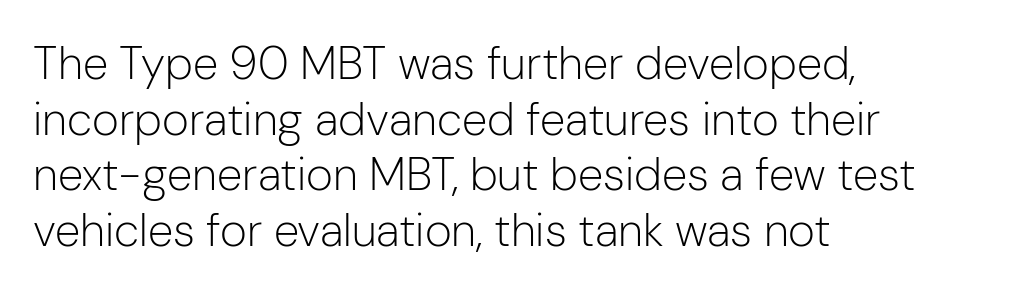
The image shows 46 px light sans-serif type, upright; set left-aligned, line spacing 1.21x, normal letter spacing, not underlined; low stroke contrast and a medium x-height.
